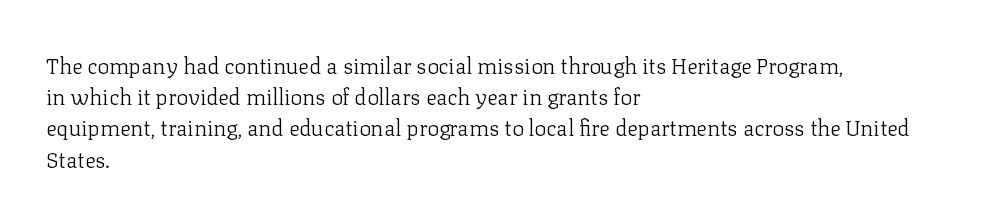
Every row of glyphs begins at an identical x-position on the left. The typesetting does not lean heavy: it is not bold. One glance says typical: line gaps are just what's usual. Underlining? Definitely not there.
